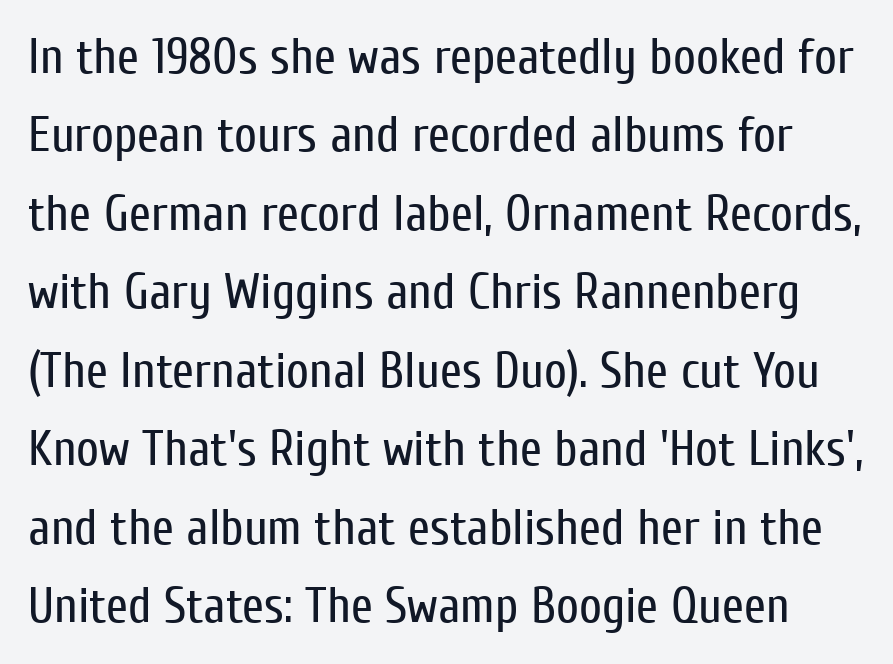
{"serif": "no", "italic": "no", "bold": "no", "weight": "regular", "width": "condensed", "stroke_contrast": "low", "x_height": "medium", "monospaced": "no", "underline": "no", "line_spacing": "normal", "line_spacing_ratio": 1.57, "letter_spacing": "normal", "letter_spacing_em": 0.0, "glyph_px": 50}
